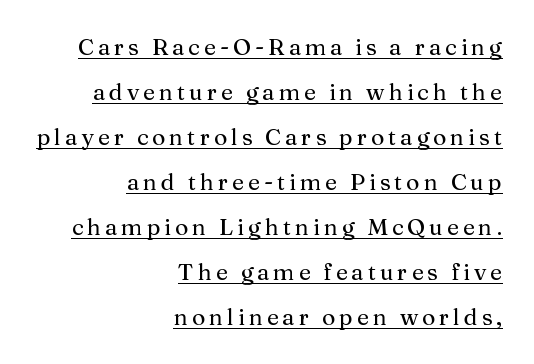
The image shows 23 px text type, upright; set right-aligned, loose line spacing (1.96x), underlined.
